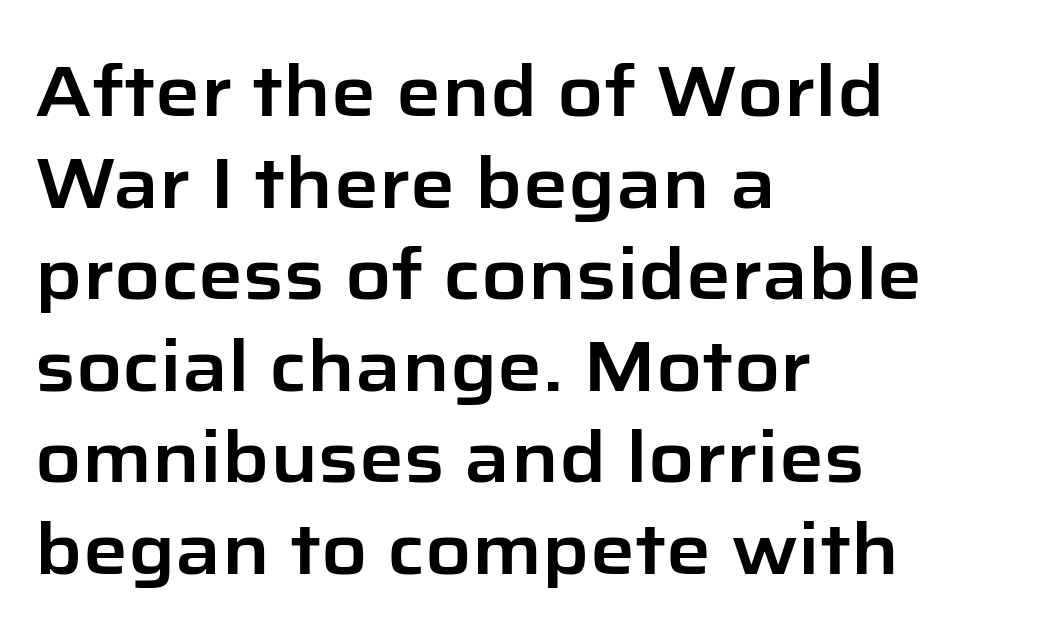
Q: Is the text italic (slanted)? A: No, it is upright.
Q: Is the typeface a serif or a sans-serif typeface? A: Sans-serif.
Q: Is the text underlined? A: No.
Q: How is the paragraph aligned? A: Left-aligned.
Q: Is the spacing between letters normal or unusually wide? A: Normal.
Q: Is the spacing between lines tight, normal or loose? A: Normal.
Q: Width (condensed, normal, or wide)? A: Normal.
Q: Stroke contrast? A: Low.
Q: x-height? A: Medium.
Q: Monospaced? A: No.
